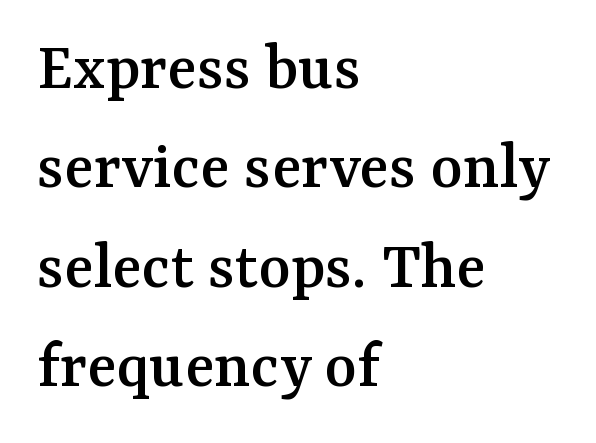
Underline: absent. Which margin do the lines hug? The left one — the right edge is uneven. Font category for this specimen: serif. Varying glyph widths throughout — classic text-font behaviour. The line texture is even and compact thanks to regular tracking.
